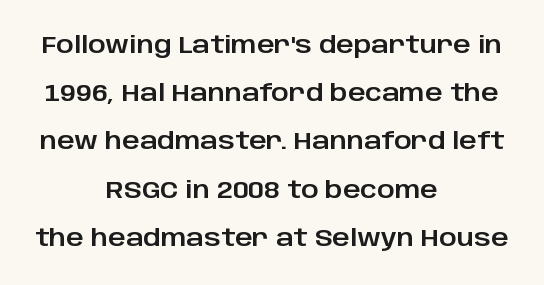
Inter-character spacing is left at the font's built-in metrics. Ordinary non-slanted type is in use. Decoration check: the copy has no underline. The paragraph shown floats in the horizontal middle.
